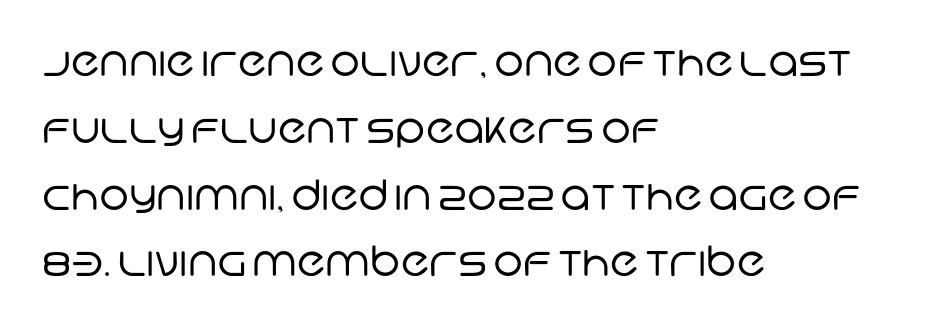
The image shows 42 px regular-weight sans-serif type; set left-aligned, normal line spacing (1.59x), normal letter spacing, not underlined; low stroke contrast and a large x-height.
